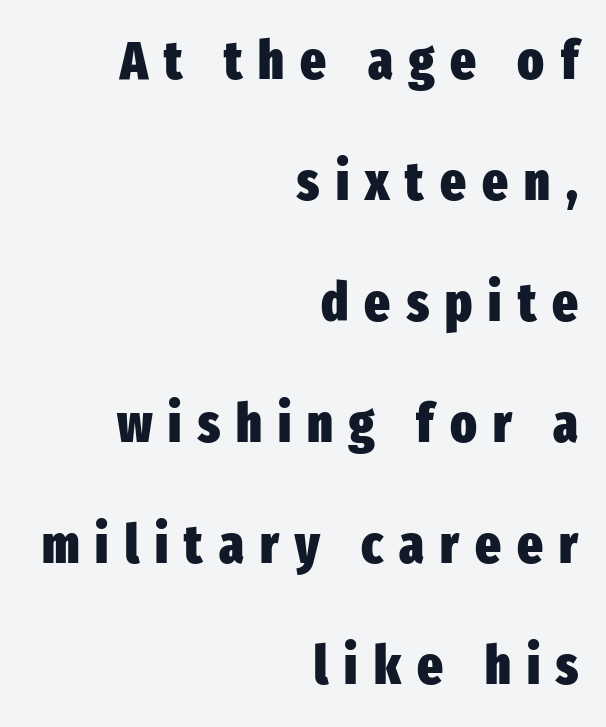
Every row of glyphs terminates at an identical x-position on the right. The lettering holds an erect, upright posture throughout. Is there much room between lines? Yes — plenty of vertical air separates them. Do the characters align in a grid? No, the font is proportional. To sum up the face: it is a sans, with no serifs. Beneath every word, the page is bare.
